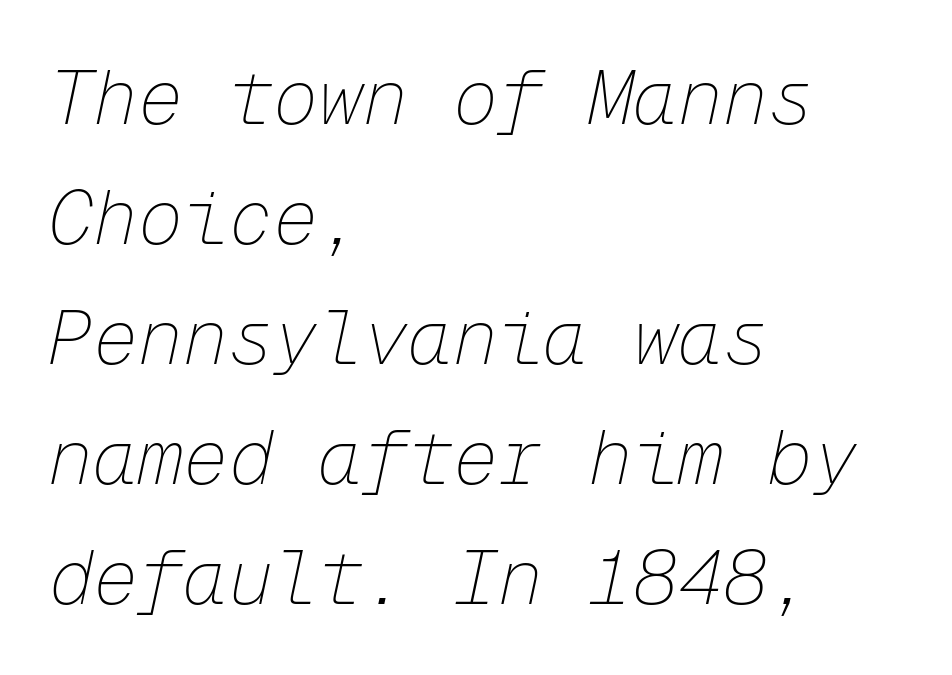
{"italic": "yes", "lean": "right", "slant_degrees": 12, "bold": "no", "weight": "thin", "width": "normal", "stroke_contrast": "low", "x_height": "medium", "monospaced": "yes", "underline": "no", "align": "left", "line_spacing": "normal", "line_spacing_ratio": 1.6, "letter_spacing": "normal", "letter_spacing_em": 0.0, "glyph_px": 75}
